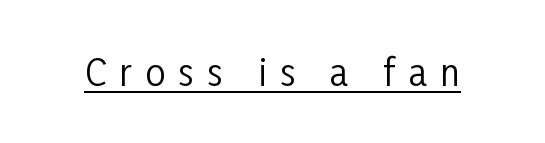
{"serif": "no", "italic": "no", "bold": "no", "weight": "regular", "width": "condensed", "stroke_contrast": "low", "x_height": "medium", "monospaced": "no", "underline": "yes", "letter_spacing": "wide", "letter_spacing_em": 0.37, "glyph_px": 36}
